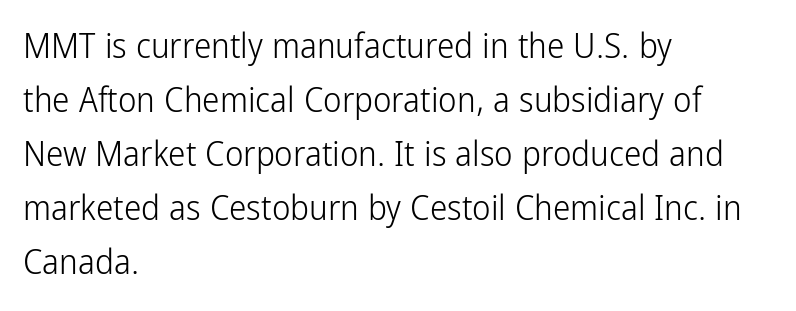
Looks like regular typesetting: each glyph gets only the width it needs. The space directly below the letters is spotless. The line-height multiplier appears to be the usual default. Every row of glyphs begins at an identical x-position on the left.
